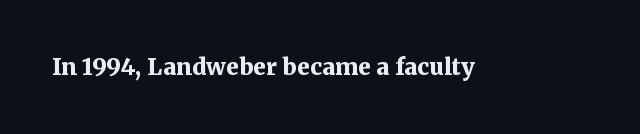
Q: Is the text bold? A: Yes.
Q: Is the text italic (slanted)? A: No, it is upright.
Q: Is the text underlined? A: No.
Q: Is the spacing between letters normal or unusually wide? A: Normal.
